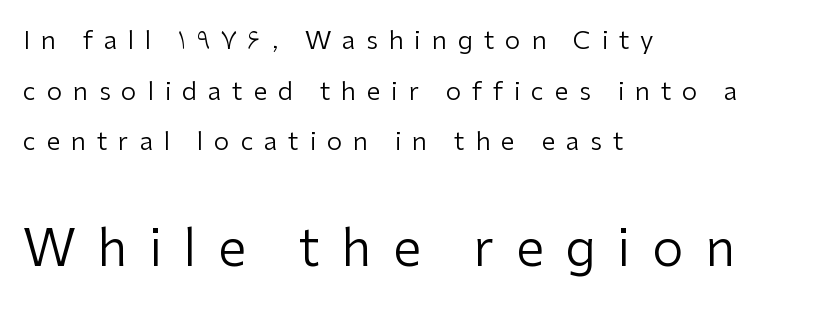
The image shows 50 px regular-weight sans-serif type, upright; set left-aligned, loose line spacing (2.03x), unusually wide letter spacing (+0.43 em), not underlined; the second (bottom) block is 2.0x larger; low stroke contrast and a medium x-height.
